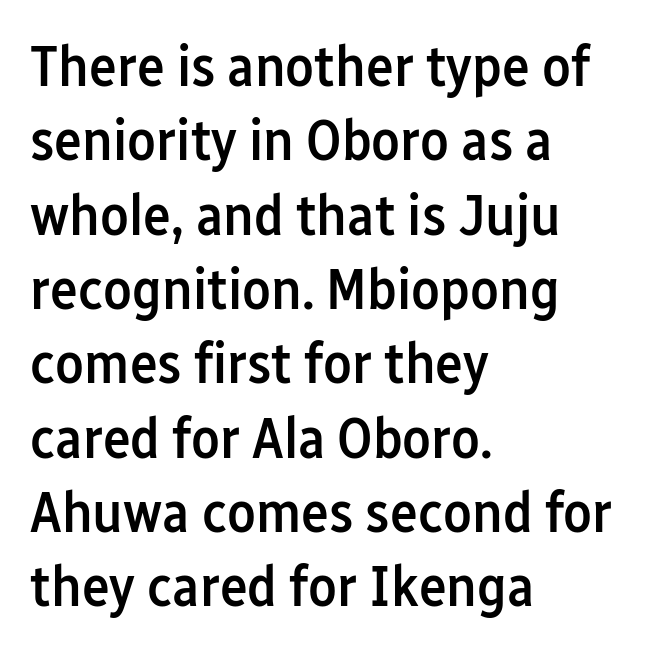
The image shows 59 px semibold, condensed sans-serif type, upright; set left-aligned, normal line spacing (1.26x), normal letter spacing, not underlined; low stroke contrast and a medium x-height.
